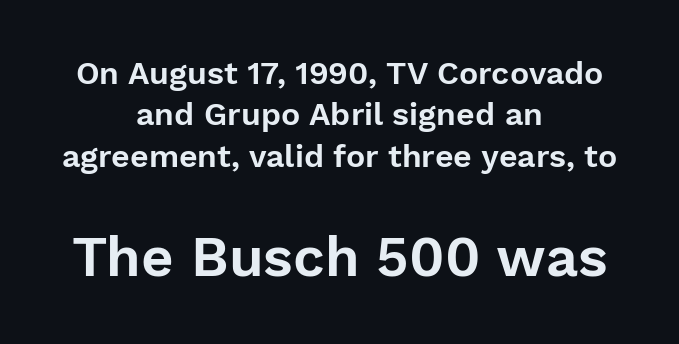
Q: Is the text italic (slanted)? A: No, it is upright.
Q: Is the typeface a serif or a sans-serif typeface? A: Sans-serif.
Q: Is the text underlined? A: No.
Q: How is the paragraph aligned? A: Centered.
Q: Is the spacing between letters normal or unusually wide? A: Normal.
Q: Is the spacing between lines tight, normal or loose? A: Normal.
Q: Which block of text is set in a larger size, the first (top) or the second (bottom)? A: The second (bottom) one.
Q: Width (condensed, normal, or wide)? A: Normal.
Q: Stroke contrast? A: Low.
Q: x-height? A: Medium.
Q: Monospaced? A: No.
